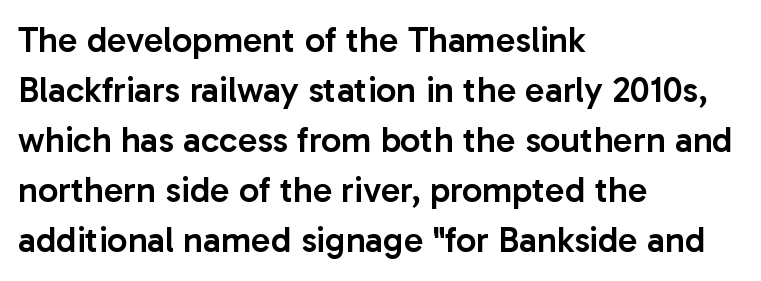
Q: Is the text bold? A: Semi-bold.
Q: Is the text italic (slanted)? A: No, it is upright.
Q: Is the typeface a serif or a sans-serif typeface? A: Sans-serif.
Q: Is the text underlined? A: No.
Q: How is the paragraph aligned? A: Left-aligned.
Q: Is the spacing between letters normal or unusually wide? A: Normal.
Q: Is the spacing between lines tight, normal or loose? A: Normal.
Q: Width (condensed, normal, or wide)? A: Normal.
Q: Stroke contrast? A: Low.
Q: x-height? A: Medium.
Q: Monospaced? A: No.
